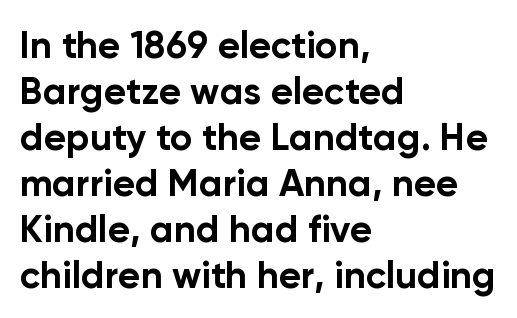
Q: Is the text bold? A: Yes.
Q: Is the text italic (slanted)? A: No, it is upright.
Q: Is the typeface a serif or a sans-serif typeface? A: Sans-serif.
Q: Is the text underlined? A: No.
Q: How is the paragraph aligned? A: Left-aligned.
Q: Is the spacing between letters normal or unusually wide? A: Normal.
Q: Width (condensed, normal, or wide)? A: Normal.
Q: Stroke contrast? A: Low.
Q: x-height? A: Medium.
Q: Monospaced? A: No.
